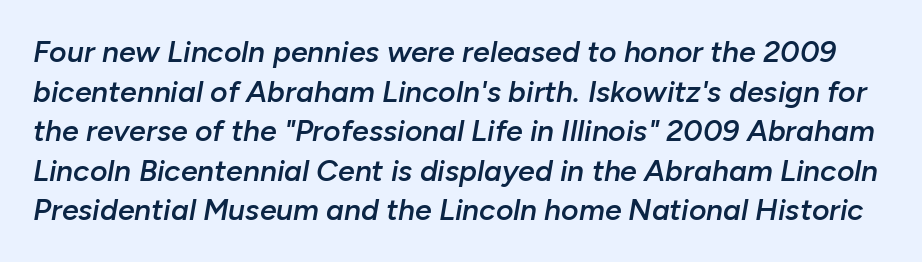
The passage shown is semibold, sitting just below true bold. Words appear dense and cohesive because spacing is normal. Varying glyph widths throughout — classic text-font behaviour. How would I describe the line gaps? Plain and ordinary. An italicized treatment has been applied to the whole sample. The words here are not underlined.
